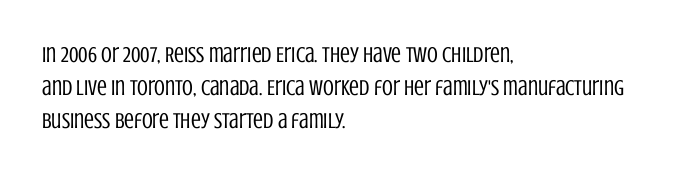
Q: Is the text bold? A: No.
Q: Is the text italic (slanted)? A: No, it is upright.
Q: Is the text underlined? A: No.
Q: How is the paragraph aligned? A: Left-aligned.
Q: Is the spacing between letters normal or unusually wide? A: Normal.
Q: Is the spacing between lines tight, normal or loose? A: Normal.
